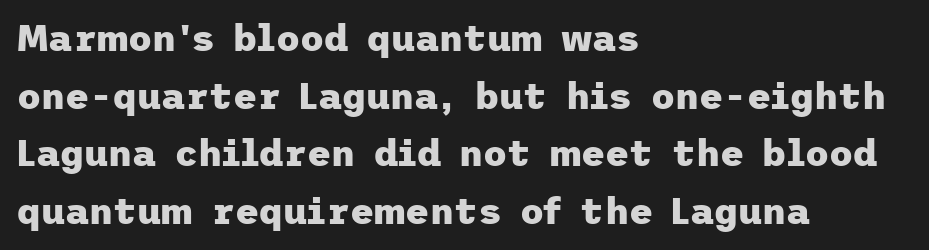
{"serif": "no", "italic": "no", "bold": "yes", "weight": "heavy", "width": "normal", "stroke_contrast": "low", "x_height": "medium", "underline": "no", "align": "left", "line_spacing": "normal", "line_spacing_ratio": 1.56, "letter_spacing": "normal", "letter_spacing_em": 0.0, "glyph_px": 37}
